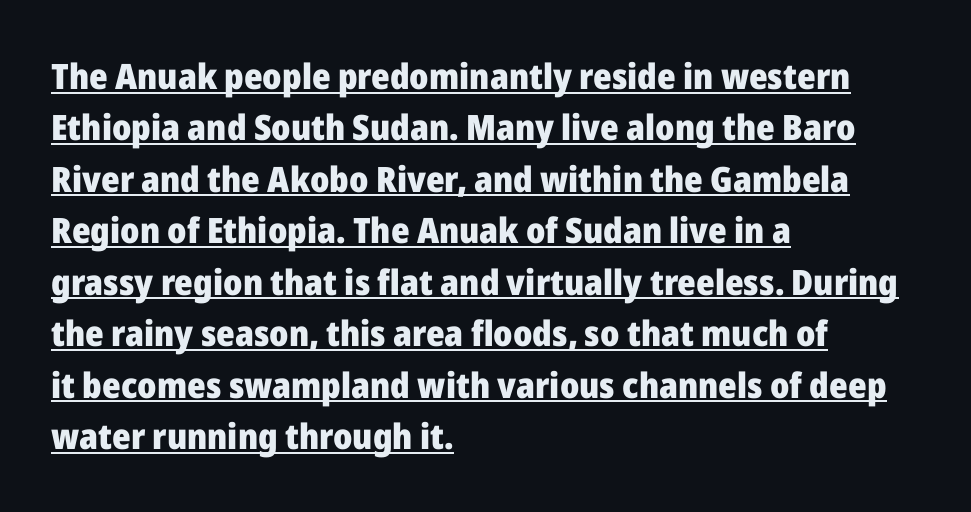
{"serif": "no", "italic": "no", "bold": "yes", "weight": "heavy", "width": "normal", "stroke_contrast": "low", "x_height": "medium", "monospaced": "no", "underline": "yes", "align": "left", "line_spacing": "normal", "line_spacing_ratio": 1.47, "letter_spacing": "normal", "letter_spacing_em": 0.0, "glyph_px": 35}
